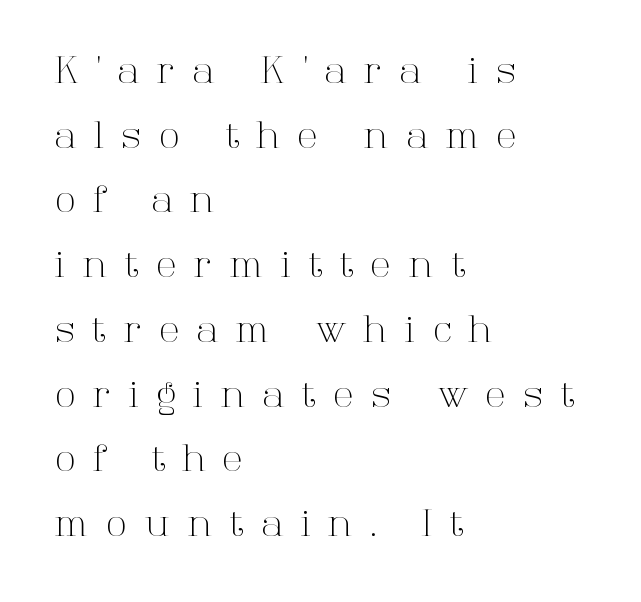
Character widths vary here, with narrow letters taking less room than wide ones. Display-style spreading of the glyphs; the letterfit is very open. Ordinary non-slanted type is in use. Yep, those are serifs on the letters. No heavy texture on the line: the type isn't bold. The baseline area is clear.
